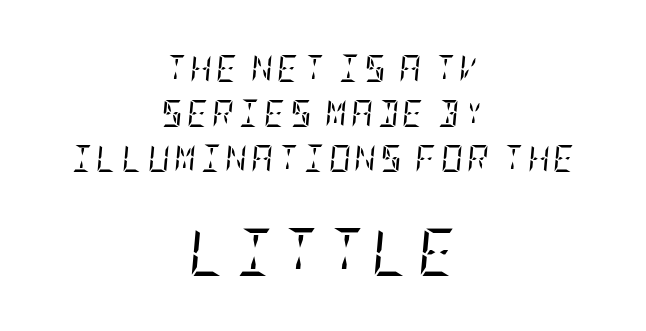
Stroke thickness stays within the range of a standard reading face or lighter. Font category for this specimen: serif. The paragraph shown floats in the horizontal middle. You can tell it's italic because the verticals aren't actually vertical.
